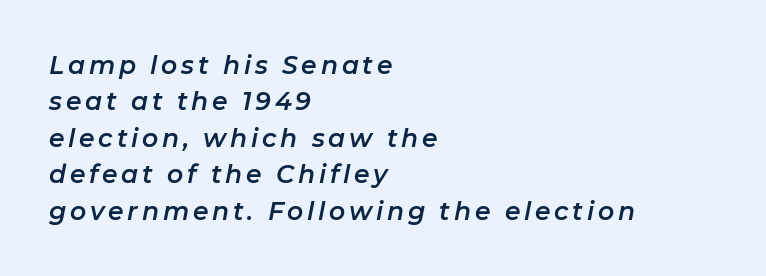
Q: Is the text italic (slanted)? A: Yes, it leans right by about 11 degrees.
Q: Is the text underlined? A: No.
Q: How is the paragraph aligned? A: Left-aligned.
Q: Is the spacing between lines tight, normal or loose? A: Normal.
